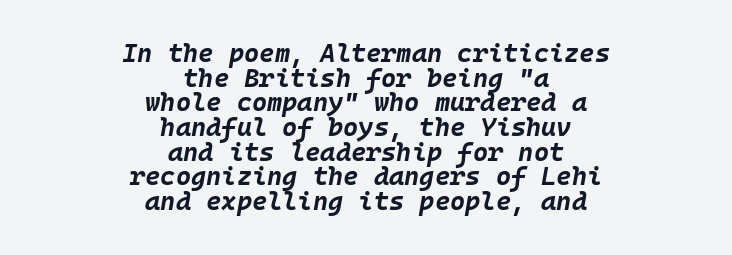
The image shows 26 px bold type, italic (leaning right); set centered, tight line spacing (0.95x), normal letter spacing, not underlined.
